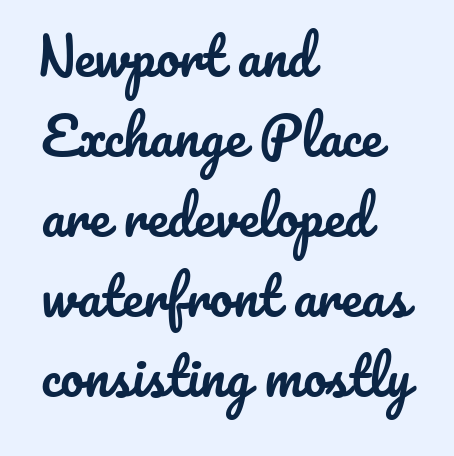
How are the letters spaced? Ordinarily, with no added tracking. The strip under each line holds only bare page. A typesetter would call this leading conventional body-copy spacing. Reading down the block, your eye returns to a fixed left position each line. Do the characters align in a grid? No, the font is proportional.
